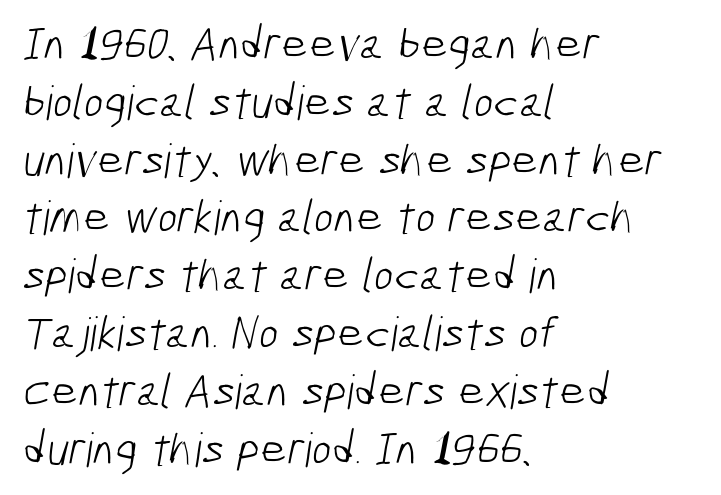
{"serif": "no", "bold": "no", "weight": "light", "width": "condensed", "stroke_contrast": "low", "x_height": "medium", "monospaced": "no", "underline": "no", "align": "left", "line_spacing_ratio": 1.23, "letter_spacing": "normal", "letter_spacing_em": 0.0, "glyph_px": 47}
